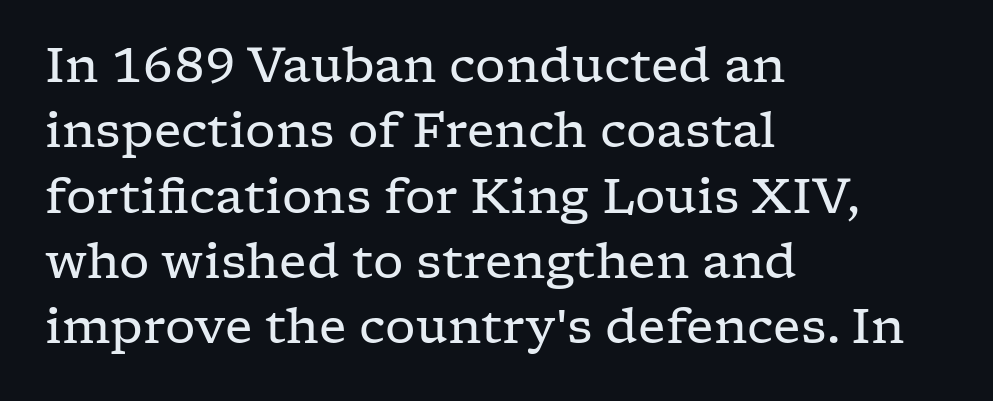
A bare baseline throughout the passage. Default kerning and tracking; the words read as compact shapes. The strokes are not fattened; the text isn't bold. In terms of posture, this sample is upright. Do the characters align in a grid? No, the font is proportional. The typeface chosen for these lines features serifs.
